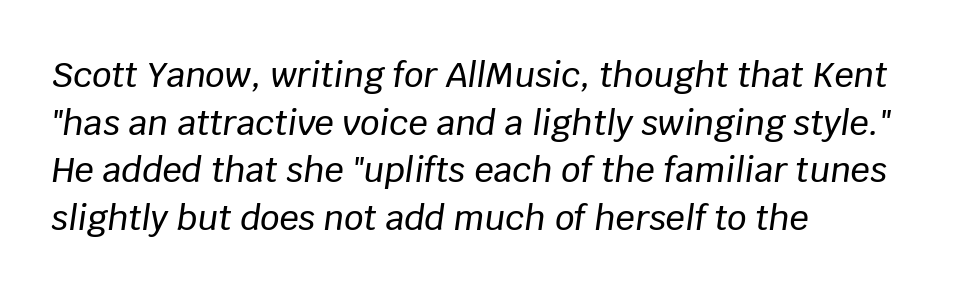
Q: Is the text italic (slanted)? A: Yes, it leans right by about 8 degrees.
Q: Is the text underlined? A: No.
Q: How is the paragraph aligned? A: Left-aligned.
Q: Is the spacing between letters normal or unusually wide? A: Normal.
Q: Is the spacing between lines tight, normal or loose? A: Normal.
Q: Width (condensed, normal, or wide)? A: Normal.
Q: Stroke contrast? A: Low.
Q: x-height? A: Large.
Q: Monospaced? A: No.
